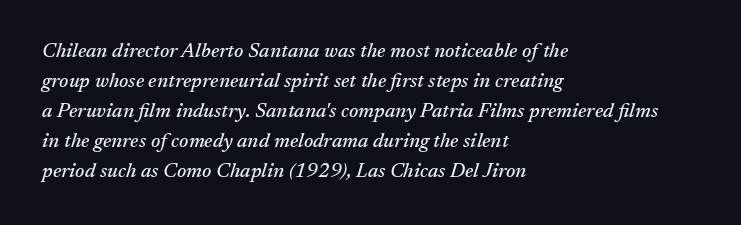
The image shows 20 px text type, italic (leaning right); set left-aligned, normal line spacing (1.5x), normal letter spacing, not underlined.
